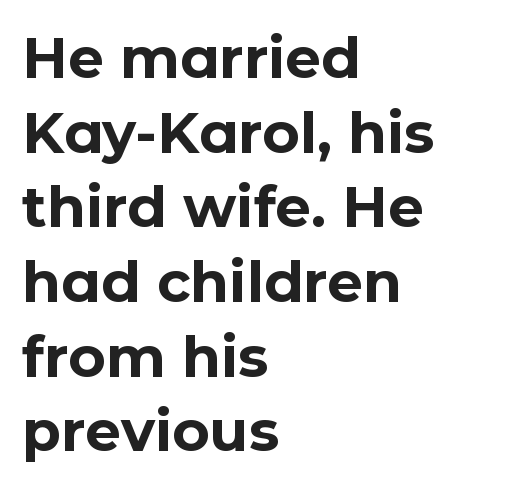
Stroke thickness is high; the sample reads as a true bold. The rendering shows plain stroke endings on the letterforms — a sans-serif design. Is the letter spacing exaggerated? No — it looks like the ordinary default. Left-aligned paragraph, ragged on the right. The letters advance in unequal steps, a hallmark of proportional type. The leading is moderate, giving the passage an even texture.
